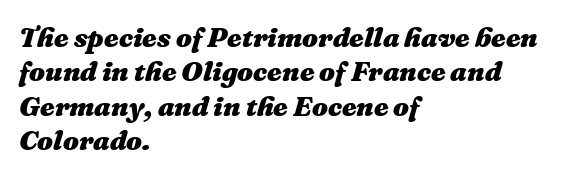
The image shows 28 px heavy type, italic (leaning right); set left-aligned, line spacing 1.23x, normal letter spacing, not underlined; medium stroke contrast and a medium x-height.
